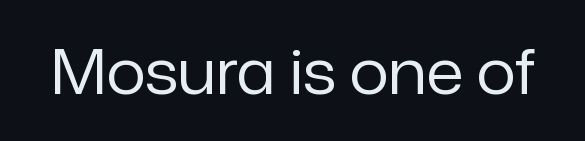
{"serif": "no", "italic": "no", "bold": "no", "weight": "regular", "width": "normal", "stroke_contrast": "low", "x_height": "medium", "monospaced": "no", "underline": "no", "letter_spacing": "normal", "letter_spacing_em": 0.0, "glyph_px": 61}
